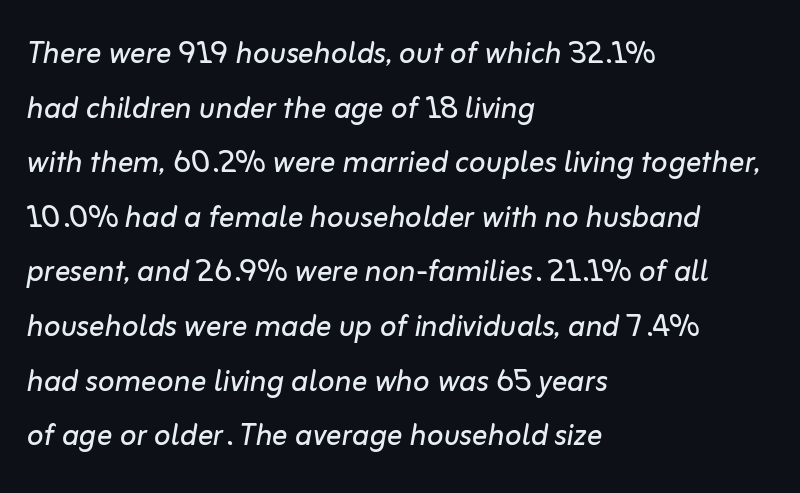
The image shows 39 px regular-weight type, italic (leaning right); set left-aligned, normal line spacing (1.4x), normal letter spacing, not underlined; low stroke contrast and a medium x-height.
